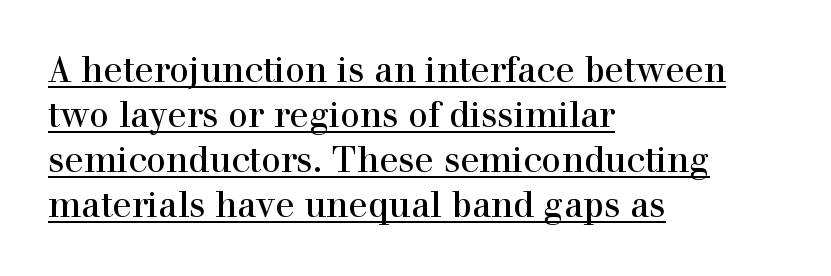
You could call the tracking neutral — neither tight nor loose. A typesetter would call this proportional, since set widths differ per character. The string is rendered with underlining switched on. Every stem runs plumb, perpendicular to the baseline. A normal amount of white space separates one row of letters from the next. Notice how the passage keeps a crisp vertical edge on the left only.
